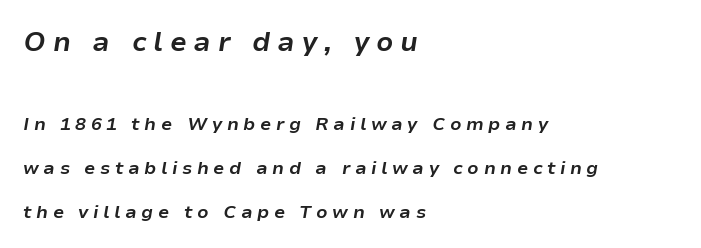
The image shows 27 px bold type, italic (leaning right); set left-aligned, loose line spacing (2.45x), unusually wide letter spacing (+0.25 em), not underlined; the first (top) block is 1.5x larger.
